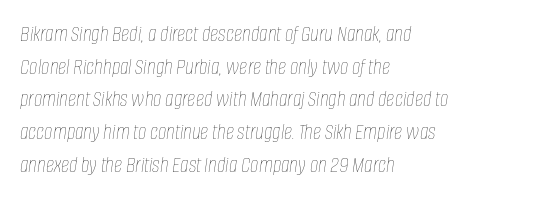
Q: Is the text bold? A: No.
Q: Is the text italic (slanted)? A: Yes, it leans right by about 8 degrees.
Q: Is the text underlined? A: No.
Q: How is the paragraph aligned? A: Left-aligned.
Q: Is the spacing between letters normal or unusually wide? A: Normal.
Q: Is the spacing between lines tight, normal or loose? A: Normal.
